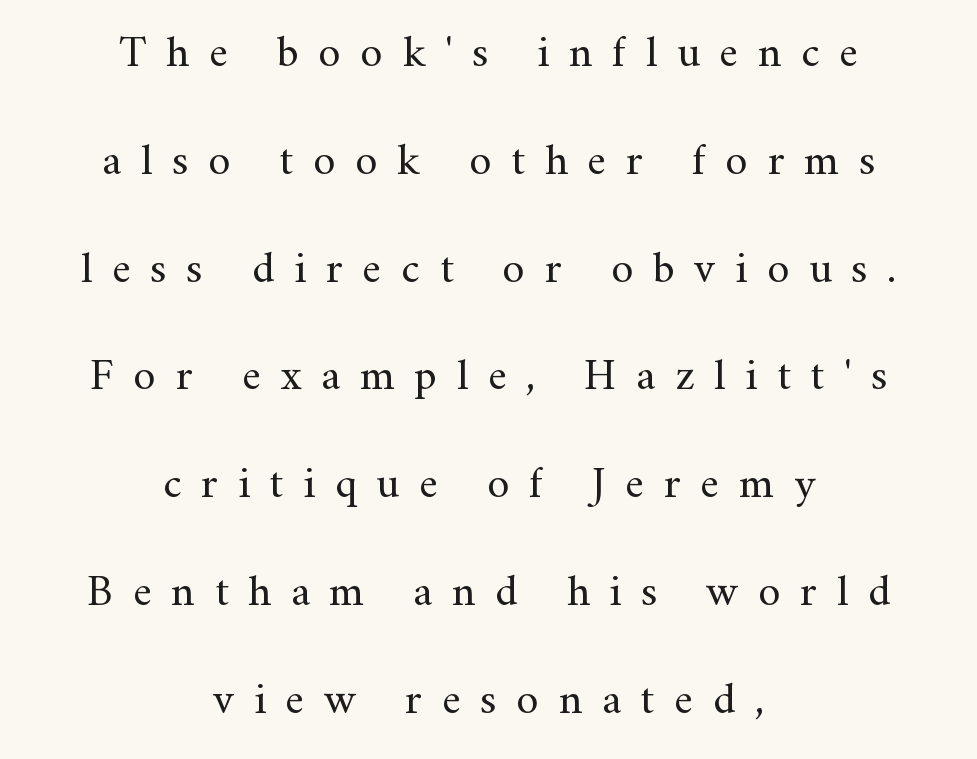
{"serif": "yes", "italic": "no", "bold": "no", "weight": "regular", "width": "normal", "stroke_contrast": "medium", "x_height": "small", "monospaced": "no", "underline": "no", "align": "center", "line_spacing": "loose", "line_spacing_ratio": 2.45, "letter_spacing": "wide", "letter_spacing_em": 0.45, "glyph_px": 44}
